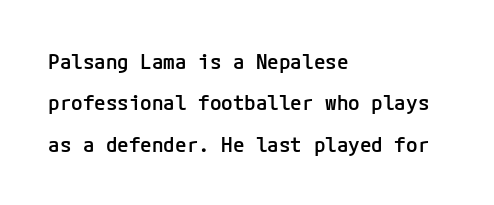
Upright lettering throughout. Nobody touched the tracking dial on this one. A classic flush-left, rag-right setting is used for this passage. The rendering uses a semibold face; strokes are thickened but not to full bold. Decoration check: the copy has no underline.
